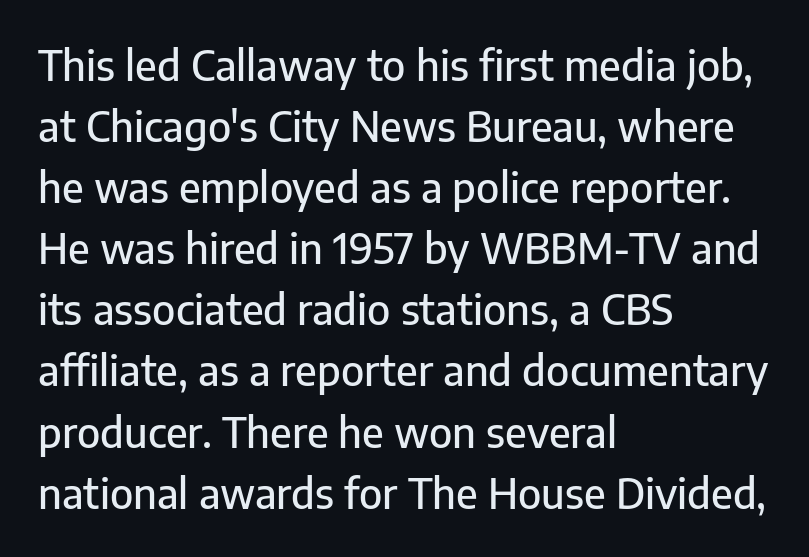
Rendered with straight, roman letterforms. Anything drawn beneath the words? Only blank space. Vertical spacing — default. The typesetter chose a ragged-right arrangement here.
